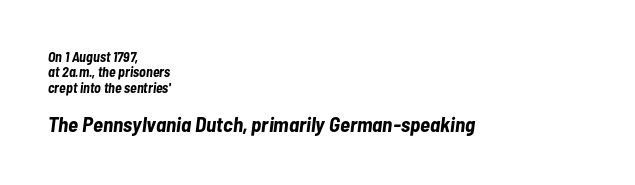
The image shows 21 px bold type, italic (leaning right); set left-aligned, tight line spacing (1.09x), normal letter spacing, not underlined; the second (bottom) block is 1.5x larger.
